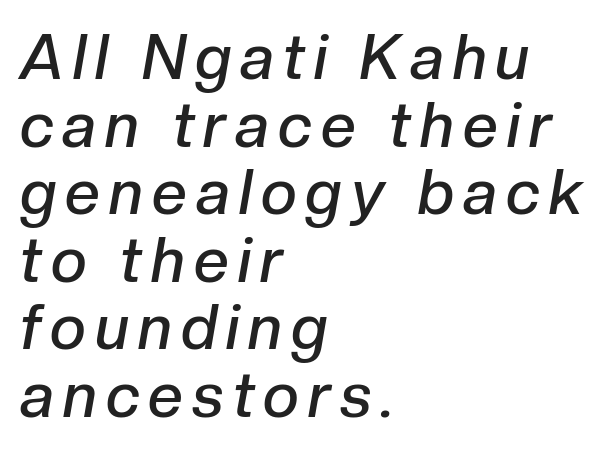
The image shows 62 px semibold type, italic (leaning right); set left-aligned, tight line spacing (1.09x), not underlined; low stroke contrast and a medium x-height.
